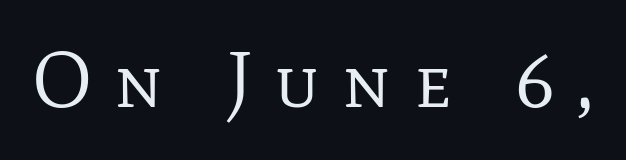
The image shows 78 px regular-weight serif type, upright; set unusually wide letter spacing (+0.29 em), not underlined; low stroke contrast and a medium x-height.
